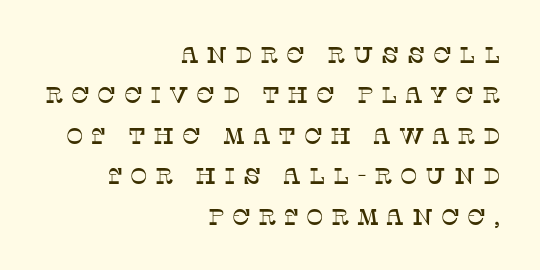
{"italic": "no", "underline": "no", "align": "right", "line_spacing_ratio": 1.76, "letter_spacing": "wide", "letter_spacing_em": 0.33, "glyph_px": 23}
